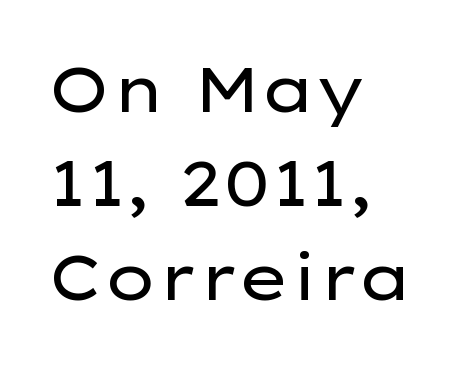
These lines sit exactly where default settings would place them. Compared with typical body copy, the letter spacing here is the same. Posture: upright roman. Do the characters align in a grid? No, the font is proportional. Check where the strokes stop: nothing finishes them off — pure sans.
